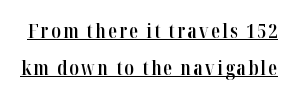
On the weight axis this lands at semibold, roughly 600. The typography opts for an upright posture over an oblique one. The passage shown is underscored from start to finish.
